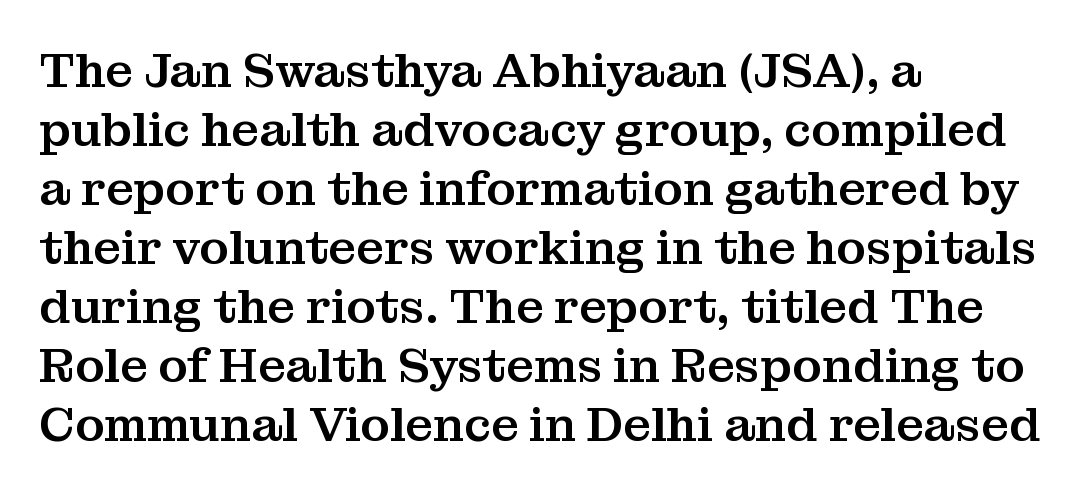
Q: Is the text italic (slanted)? A: No, it is upright.
Q: Is the typeface a serif or a sans-serif typeface? A: Serif.
Q: Is the text underlined? A: No.
Q: How is the paragraph aligned? A: Left-aligned.
Q: Is the spacing between letters normal or unusually wide? A: Normal.
Q: Width (condensed, normal, or wide)? A: Normal.
Q: Stroke contrast? A: Medium.
Q: x-height? A: Medium.
Q: Monospaced? A: No.
